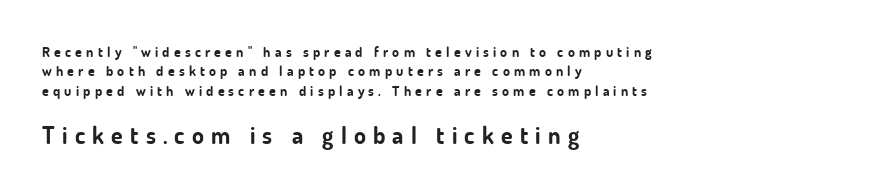
Each glyph is drawn with heavy, bold strokes. Vertically, the passage feels balanced, rows spaced as you'd expect. This is the regular roman posture of the typeface. Is the block centered? No — it sits flush against the left margin.
